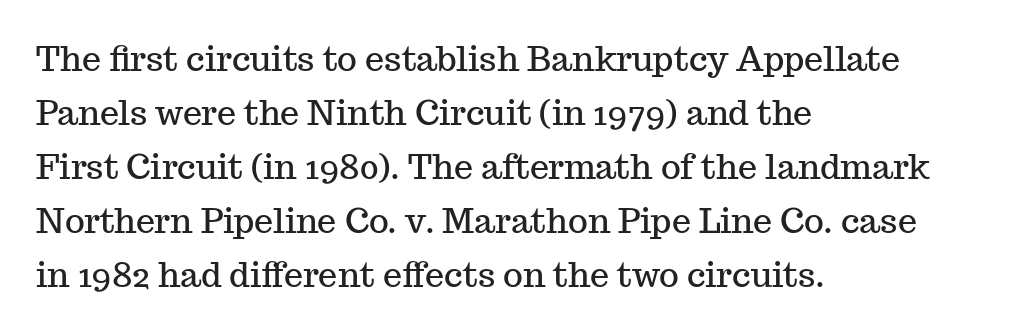
{"serif": "yes", "italic": "no", "width": "normal", "stroke_contrast": "medium", "x_height": "medium", "monospaced": "no", "underline": "no", "align": "left", "line_spacing": "normal", "line_spacing_ratio": 1.59, "letter_spacing": "normal", "letter_spacing_em": 0.0, "glyph_px": 34}
